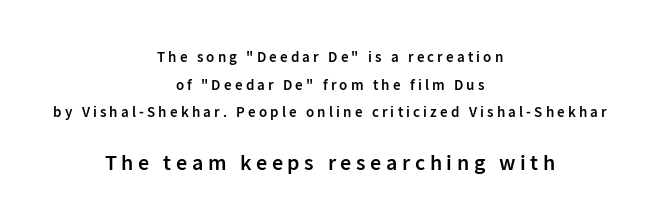
Q: Is the text bold? A: Semi-bold.
Q: Is the text italic (slanted)? A: No, it is upright.
Q: Is the text underlined? A: No.
Q: How is the paragraph aligned? A: Centered.
Q: Is the spacing between letters normal or unusually wide? A: Unusually wide.
Q: Which block of text is set in a larger size, the first (top) or the second (bottom)? A: The second (bottom) one.
